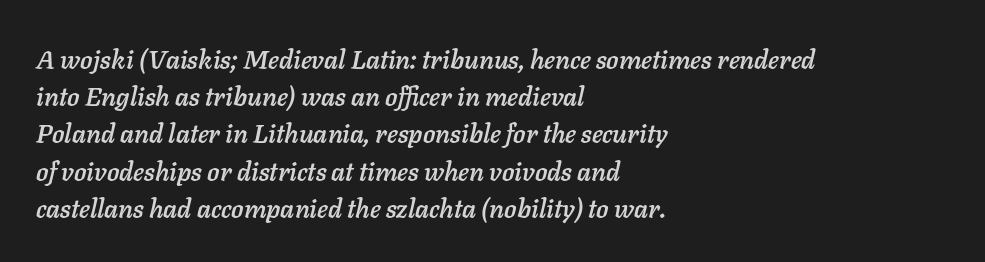
{"italic": "yes", "lean": "right", "slant_degrees": 11, "underline": "no", "align": "left", "line_spacing": "normal", "line_spacing_ratio": 1.43, "letter_spacing": "normal", "letter_spacing_em": 0.0, "glyph_px": 26}
